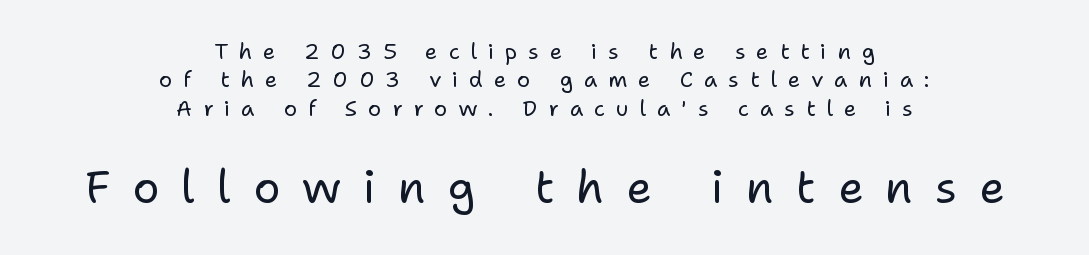
The image shows 45 px regular-weight sans-serif type, upright; set centered, normal line spacing (1.29x), unusually wide letter spacing (+0.49 em), not underlined; the second (bottom) block is 2.05x larger; low stroke contrast and a medium x-height.
